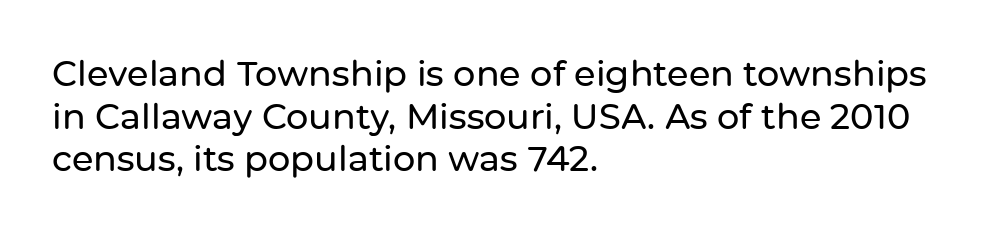
The image shows 35 px sans-serif type, upright; set left-aligned, line spacing 1.22x, normal letter spacing, not underlined; low stroke contrast and a medium x-height.
